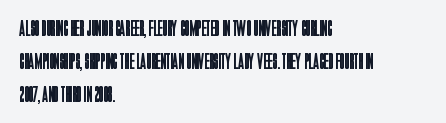
{"italic": "no", "bold": "no", "underline": "no", "align": "left", "line_spacing": "normal", "line_spacing_ratio": 1.5, "letter_spacing": "normal", "letter_spacing_em": 0.0, "glyph_px": 22}
